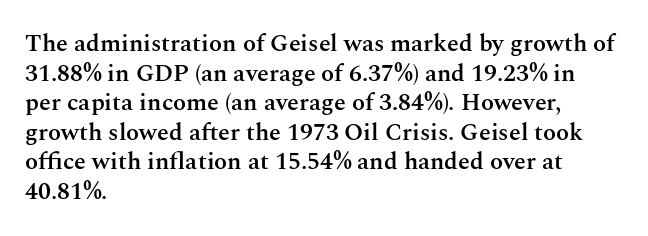
The image shows 24 px text type, upright; set left-aligned, line spacing 1.23x, normal letter spacing, not underlined.
